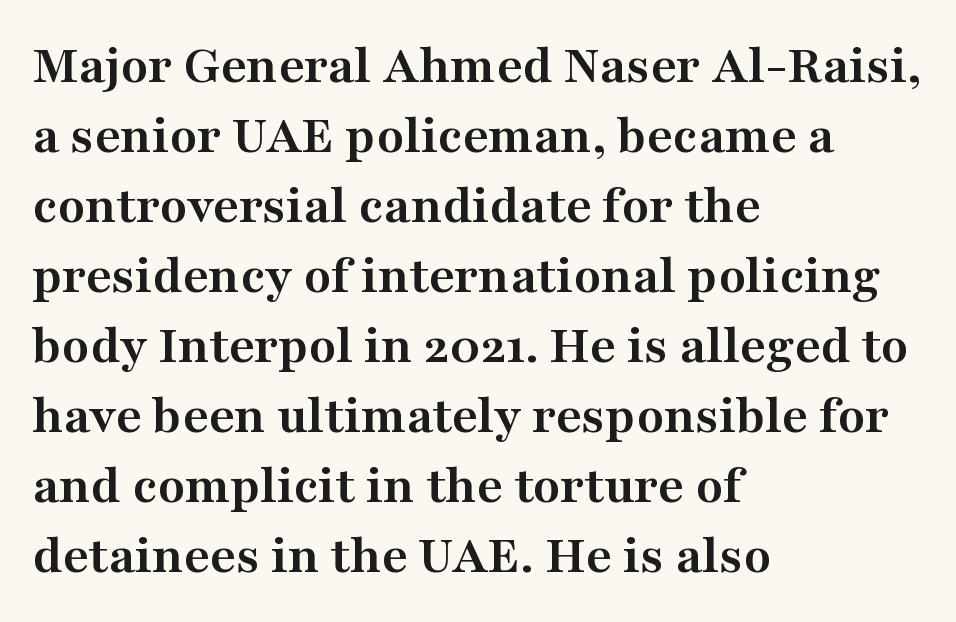
{"serif": "yes", "italic": "no", "bold": "yes", "weight": "semibold", "width": "wide", "stroke_contrast": "medium", "x_height": "medium", "monospaced": "no", "underline": "no", "align": "left", "line_spacing": "normal", "line_spacing_ratio": 1.25, "letter_spacing": "normal", "letter_spacing_em": 0.0, "glyph_px": 56}
